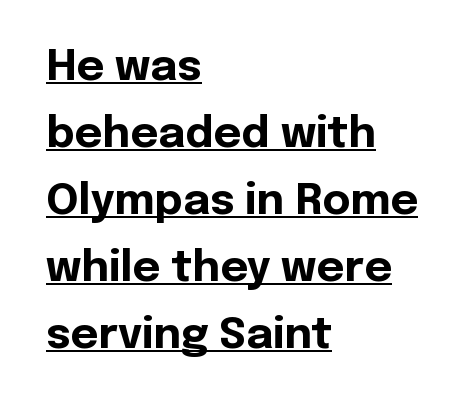
The image shows 43 px bold sans-serif type, upright; set left-aligned, normal line spacing (1.56x), normal letter spacing, underlined; a medium x-height.
